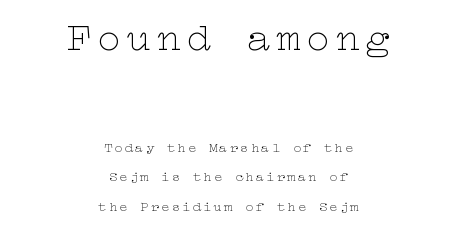
The image shows 40 px thin, wide type, upright; set centered, loose line spacing (2.12x), not underlined; the first (top) block is 2.86x larger; low stroke contrast and a medium x-height.
